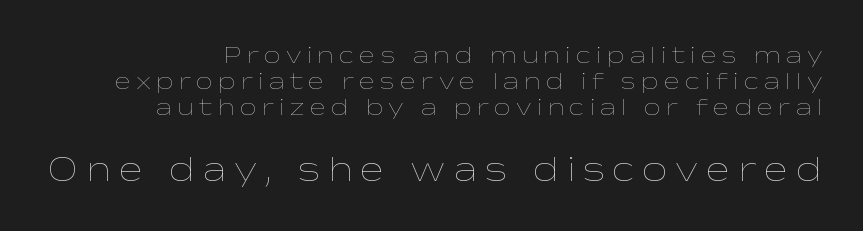
Q: Is the text bold? A: No.
Q: Is the text italic (slanted)? A: No, it is upright.
Q: Is the text underlined? A: No.
Q: How is the paragraph aligned? A: Right-aligned.
Q: Is the spacing between letters normal or unusually wide? A: Unusually wide.
Q: Is the spacing between lines tight, normal or loose? A: Tight.
Q: Which block of text is set in a larger size, the first (top) or the second (bottom)? A: The second (bottom) one.
Q: Width (condensed, normal, or wide)? A: Wide.
Q: Stroke contrast? A: Low.
Q: x-height? A: Medium.
Q: Monospaced? A: No.
